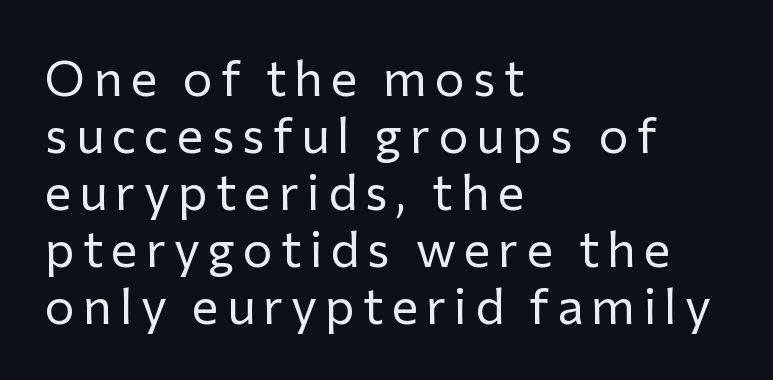
{"serif": "no", "italic": "no", "bold": "no", "weight": "regular", "width": "normal", "stroke_contrast": "low", "x_height": "medium", "monospaced": "no", "underline": "no", "align": "left", "line_spacing": "tight", "line_spacing_ratio": 1.14, "glyph_px": 50}
